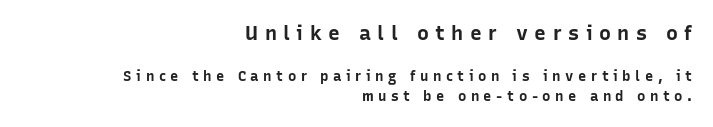
The image shows 20 px bold type, upright; set right-aligned, normal line spacing (1.48x), unusually wide letter spacing (+0.32 em), not underlined; the first (top) block is 1.43x larger.
